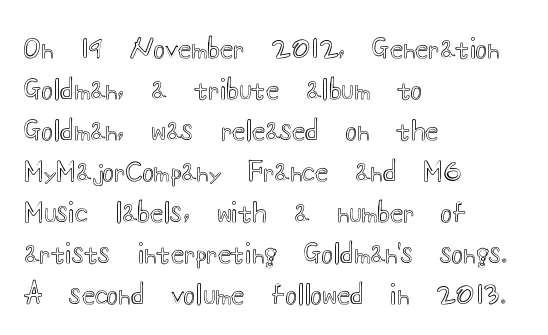
Q: Is the text italic (slanted)? A: No, it is upright.
Q: Is the text underlined? A: No.
Q: How is the paragraph aligned? A: Left-aligned.
Q: Is the spacing between letters normal or unusually wide? A: Normal.
Q: Is the spacing between lines tight, normal or loose? A: Normal.
